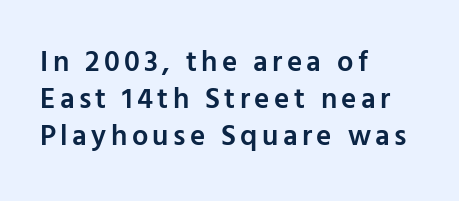
Q: Is the text bold? A: Semi-bold.
Q: Is the text italic (slanted)? A: No, it is upright.
Q: Is the typeface a serif or a sans-serif typeface? A: Sans-serif.
Q: Is the text underlined? A: No.
Q: How is the paragraph aligned? A: Left-aligned.
Q: Is the spacing between lines tight, normal or loose? A: Normal.
Q: Width (condensed, normal, or wide)? A: Normal.
Q: Stroke contrast? A: Low.
Q: x-height? A: Medium.
Q: Monospaced? A: No.
